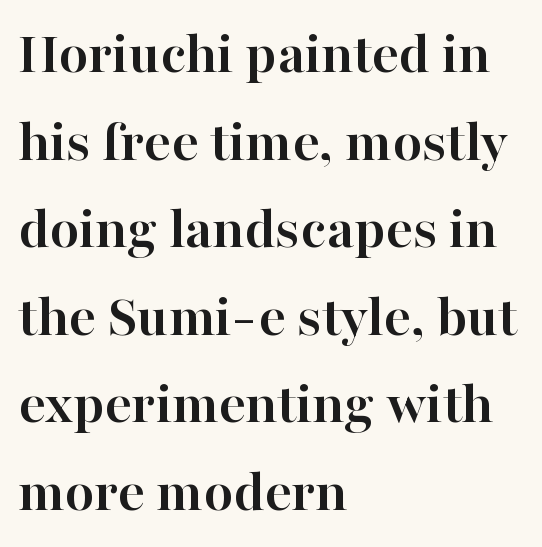
What's the leading like? Ordinary, nothing unusual. Its strokes are broad and dark, the hallmark of bold type. Font category for this specimen: serif. Each row of text sits above clean, open space.
